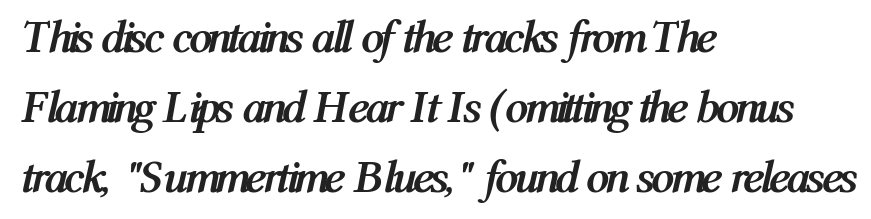
The image shows 46 px semibold, condensed type, italic (leaning right); set left-aligned, normal line spacing (1.52x), normal letter spacing, not underlined; medium stroke contrast and a medium x-height.
